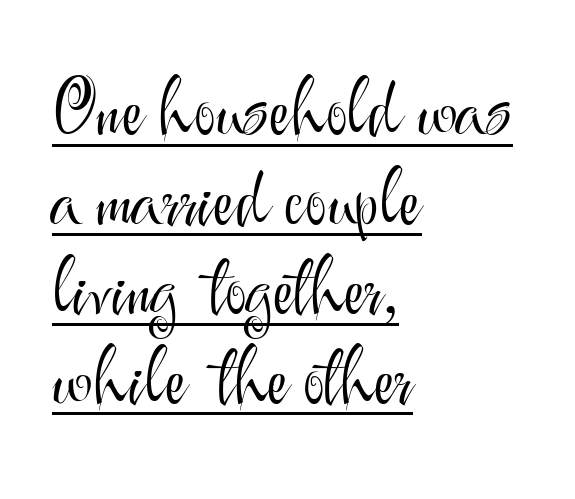
Type style note: lacks serifs. The weight would be labelled regular, book, light, or lighter still. The setting favours the left margin, as ordinary paragraphs usually do. Nobody touched the tracking dial on this one.
